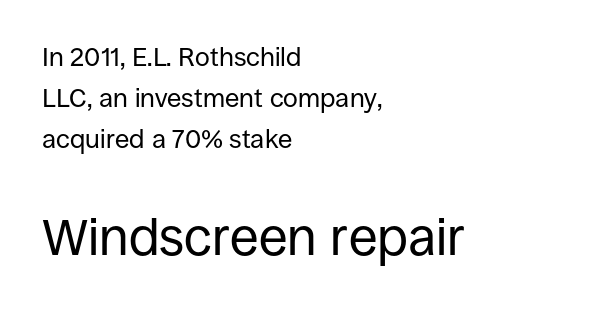
The image shows 52 px regular-weight sans-serif type, upright; set left-aligned, normal line spacing (1.58x), normal letter spacing, not underlined; the second (bottom) block is 2.0x larger; low stroke contrast and a large x-height.
